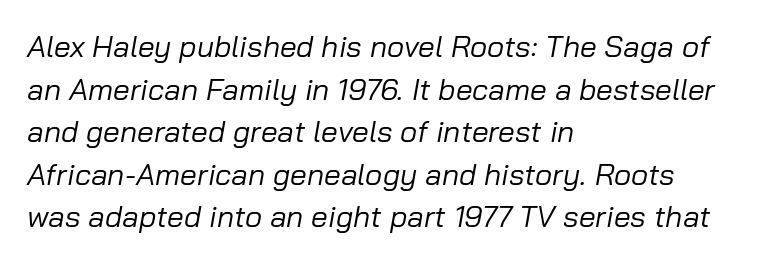
The image shows 30 px regular-weight type, italic (leaning right); set left-aligned, normal line spacing (1.42x), normal letter spacing, not underlined; low stroke contrast and a medium x-height.
